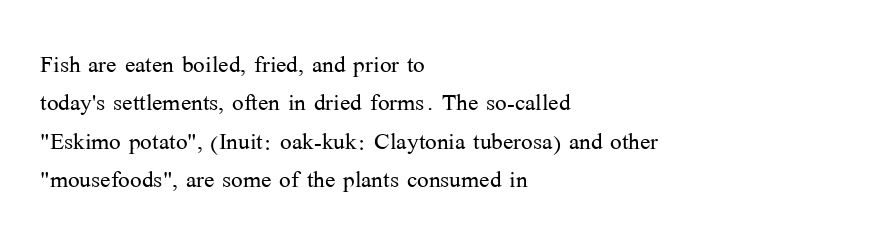
Q: Is the text bold? A: No.
Q: Is the text italic (slanted)? A: No, it is upright.
Q: Is the typeface a serif or a sans-serif typeface? A: Serif.
Q: Is the text underlined? A: No.
Q: How is the paragraph aligned? A: Left-aligned.
Q: Is the spacing between letters normal or unusually wide? A: Normal.
Q: Width (condensed, normal, or wide)? A: Normal.
Q: Stroke contrast? A: Medium.
Q: x-height? A: Medium.
Q: Monospaced? A: No.
